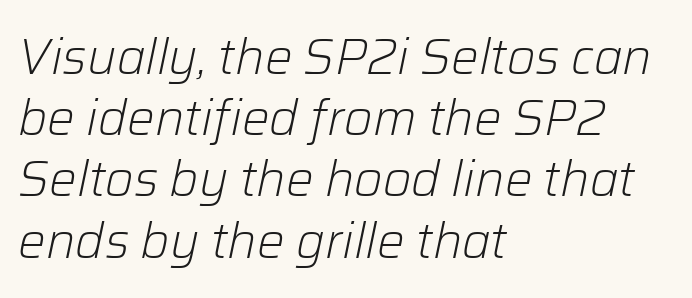
The image shows 49 px light type, italic (leaning right); set left-aligned, normal line spacing (1.25x), normal letter spacing, not underlined; low stroke contrast and a medium x-height.
